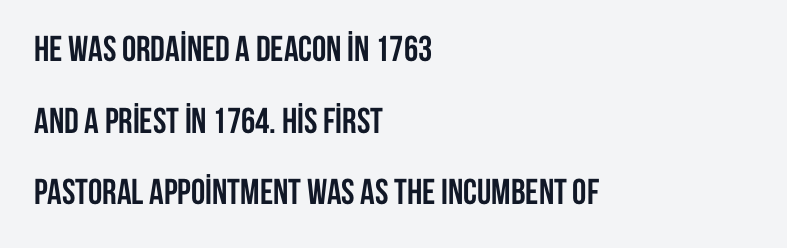
Q: Is the text bold? A: Yes.
Q: Is the text italic (slanted)? A: No, it is upright.
Q: Is the typeface a serif or a sans-serif typeface? A: Sans-serif.
Q: Is the text underlined? A: No.
Q: How is the paragraph aligned? A: Left-aligned.
Q: Is the spacing between letters normal or unusually wide? A: Normal.
Q: Is the spacing between lines tight, normal or loose? A: Loose.
Q: Width (condensed, normal, or wide)? A: Condensed.
Q: Stroke contrast? A: Low.
Q: x-height? A: Large.
Q: Monospaced? A: No.
